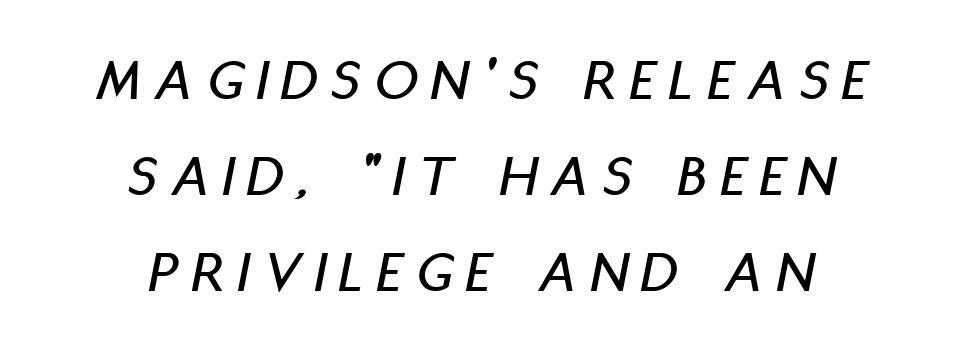
Evenly set lines give the paragraph a standard silhouette. This rendering features lettering with no underline. The rendering uses natural spacing where letterforms have individual widths. This sample uses an oblique cut, with every glyph tilted off the vertical. Inter-character spacing is expanded well beyond the font's built-in metrics. The typesetter chose a symmetrical, centered arrangement here.
